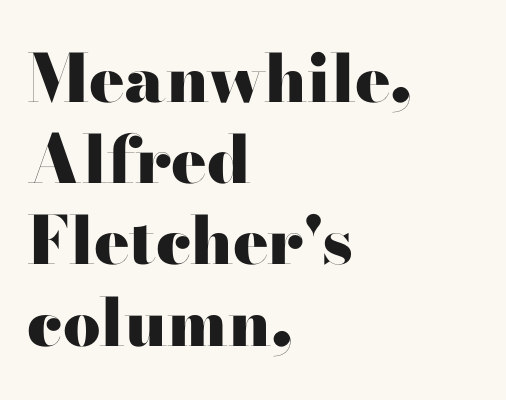
Rule under the text: the space is simply empty. The horizontal fit of the characters is conventional and even. The characters look thick and weighty, a clear bold. Is this a fixed-width face? No — the glyphs have proportional, varying widths.
